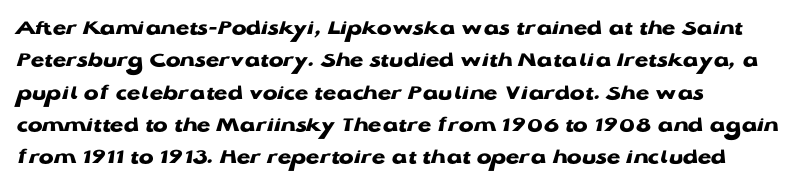
This block has exactly the height ordinary leading produces. A roman cut, with each character standing at attention. Typesetter's note: full bold, strokes at maximum text heaviness. The rendering anchors every line to the left-hand side.
